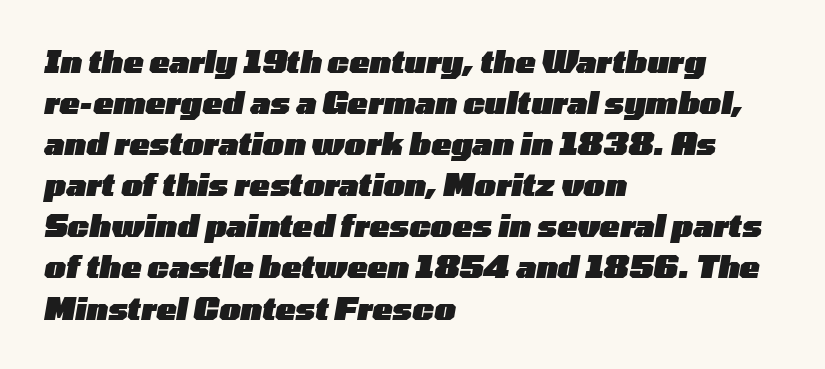
The image shows 30 px heavy, wide type, italic (leaning right); set left-aligned, normal line spacing (1.37x), normal letter spacing, not underlined; low stroke contrast and a medium x-height.
